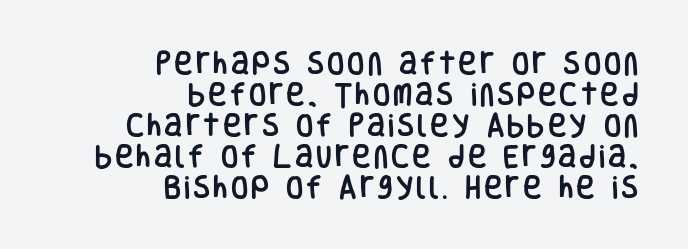
The image shows 25 px text type, upright; set right-aligned, line spacing 1.24x, not underlined.
